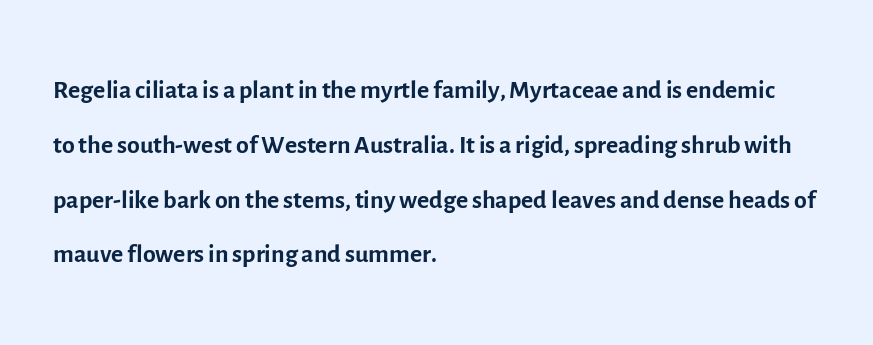
Look at the tracking — it's just the regular setting, nothing added. Italic? Not at all — the glyphs are vertical. The rendering anchors every line to the left-hand side. A normal amount of white space separates one row of letters from the next.
